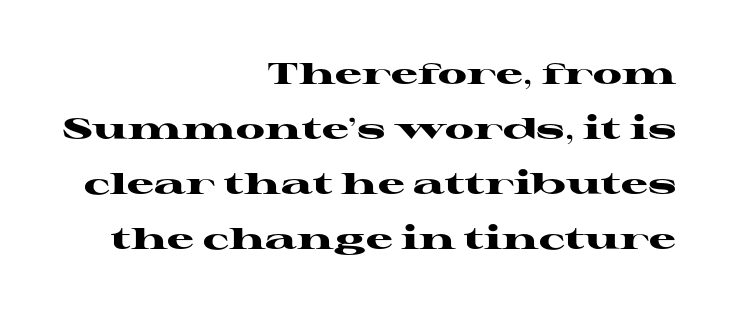
Do the letters lean? They stand straight. This sample has the flowing, uneven cadence of proportional lettering. Teacher's note: observe the even right margin — that is flush-right alignment. The font family rendered here belongs to the serif group. The gap between lines stays unmarked. The passage shown is emphatically bold.
